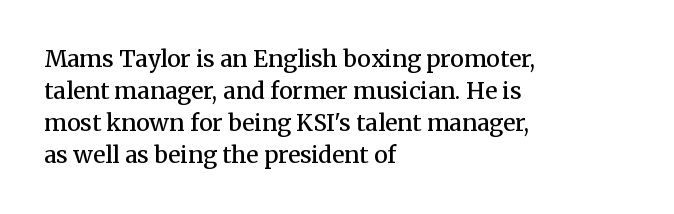
Q: Is the text bold? A: Semi-bold.
Q: Is the text italic (slanted)? A: No, it is upright.
Q: Is the text underlined? A: No.
Q: How is the paragraph aligned? A: Left-aligned.
Q: Is the spacing between letters normal or unusually wide? A: Normal.
Q: Is the spacing between lines tight, normal or loose? A: Normal.
